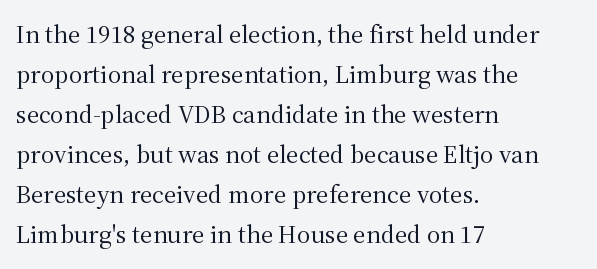
The image shows 26 px text type, upright; set left-aligned, normal line spacing (1.54x), normal letter spacing, not underlined.
